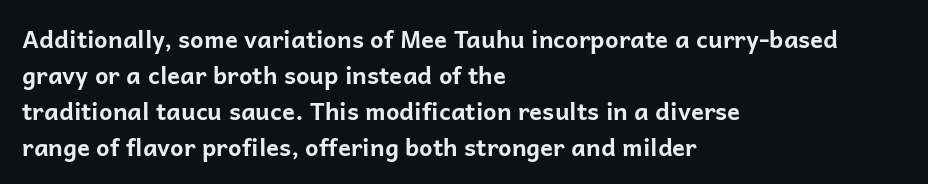
{"italic": "no", "bold": "yes", "underline": "no", "align": "left", "line_spacing": "normal", "line_spacing_ratio": 1.5, "letter_spacing": "normal", "letter_spacing_em": 0.0, "glyph_px": 24}
